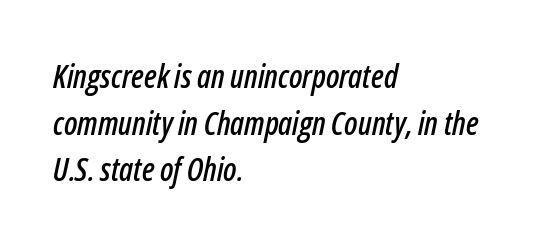
Glyph-to-glyph distance matches everyday printed text. Compared with a centered layout, this one pins lines to the left instead. The letters advance in unequal steps, a hallmark of proportional type. Evenly set lines give the paragraph a standard silhouette.
